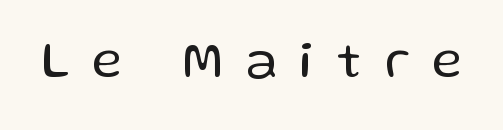
The image shows 53 px regular-weight sans-serif type, upright; set unusually wide letter spacing (+0.43 em), not underlined; low stroke contrast and a medium x-height.
